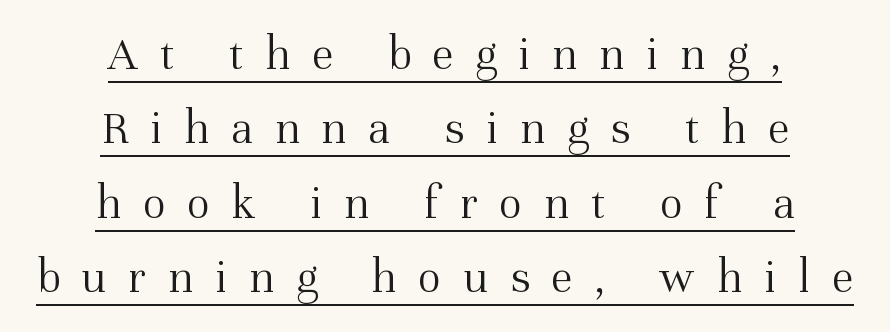
The image shows 49 px light serif type, upright; set centered, normal line spacing (1.52x), unusually wide letter spacing (+0.44 em), underlined; medium stroke contrast and a medium x-height.
